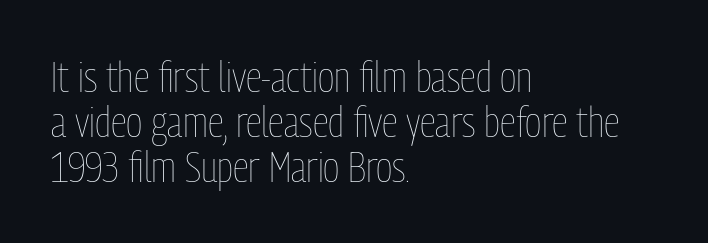
{"italic": "no", "bold": "no", "weight": "thin", "width": "condensed", "stroke_contrast": "low", "x_height": "medium", "monospaced": "no", "underline": "no", "align": "left", "line_spacing": "tight", "line_spacing_ratio": 1.07, "letter_spacing": "normal", "letter_spacing_em": 0.0, "glyph_px": 42}
